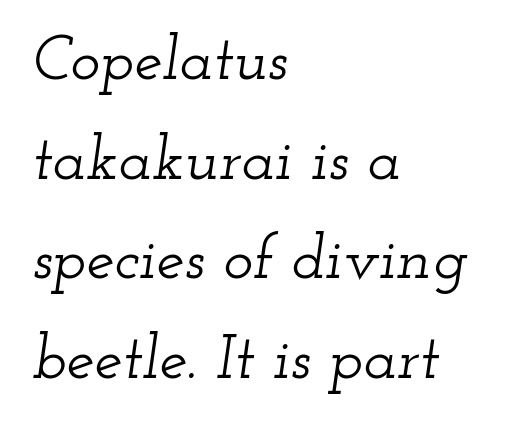
{"serif": "yes", "italic": "yes", "lean": "right", "slant_degrees": 12, "width": "wide", "stroke_contrast": "low", "x_height": "small", "monospaced": "no", "underline": "no", "align": "left", "line_spacing": "normal", "line_spacing_ratio": 1.58, "letter_spacing": "normal", "letter_spacing_em": 0.0, "glyph_px": 63}
